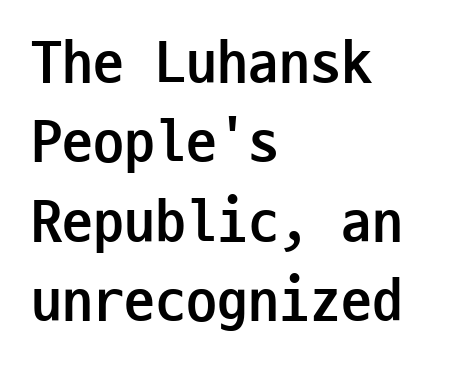
The image shows 62 px semibold, condensed sans-serif type, upright, monospaced; set left-aligned, normal line spacing (1.28x), normal letter spacing, not underlined; low stroke contrast and a medium x-height.
